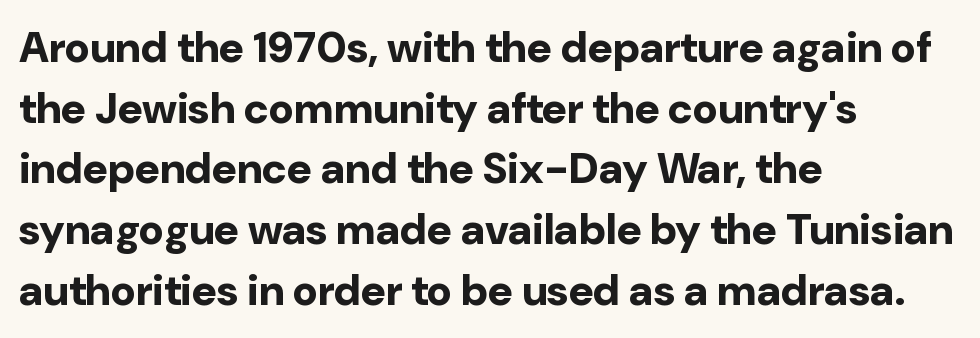
The image shows 43 px bold sans-serif type, upright; set left-aligned, normal line spacing (1.41x), normal letter spacing, not underlined; low stroke contrast and a medium x-height.
